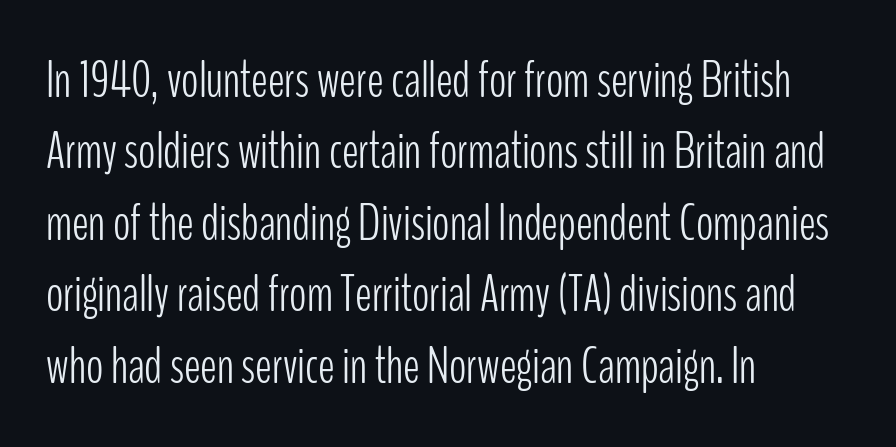
{"serif": "no", "italic": "no", "bold": "no", "weight": "light", "width": "condensed", "stroke_contrast": "low", "x_height": "medium", "monospaced": "no", "underline": "no", "align": "left", "line_spacing": "normal", "line_spacing_ratio": 1.4, "letter_spacing": "normal", "letter_spacing_em": 0.0, "glyph_px": 51}
